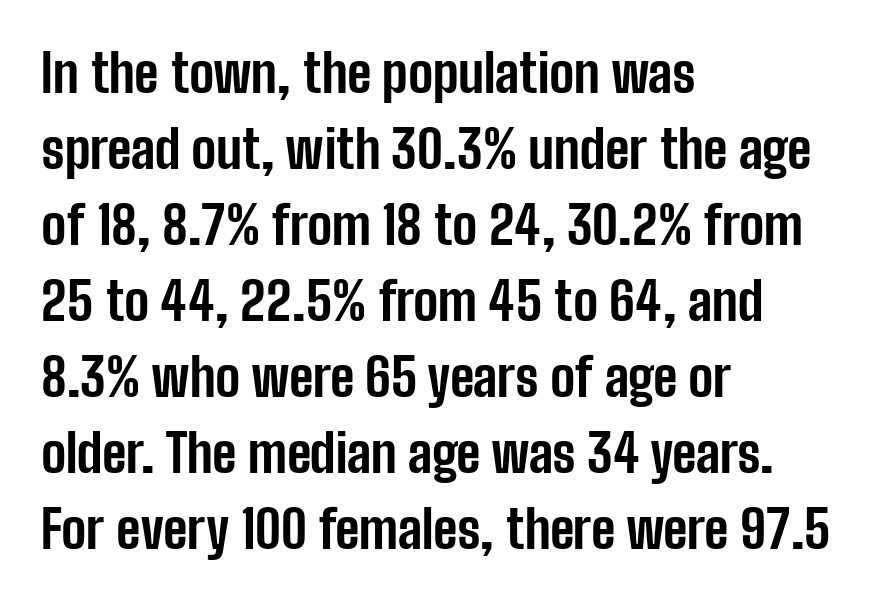
Nobody drew a line under any word here. Regular leading. Ascenders rise straight up at ninety degrees. Is this a fixed-width face? No — the glyphs have proportional, varying widths. What kind of face is this? One without serifs — a sans. Typeset ragged right — the left edge is the straight one.
